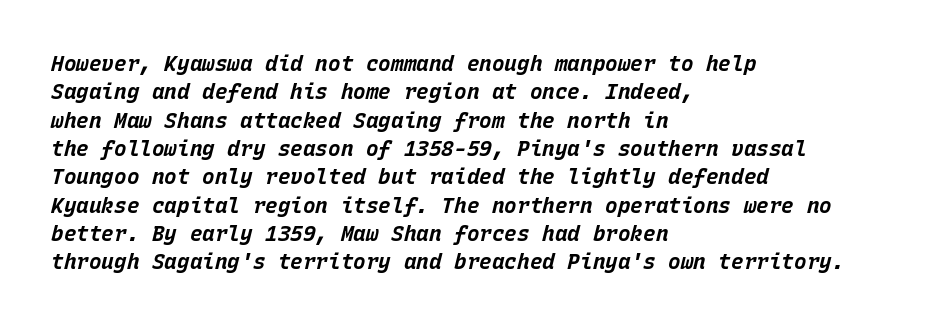
Rendered with sloped, italic letterforms. Any mark beneath the type? The region is blank. Nobody touched the tracking dial on this one. Compared with an ordinary text face, these strokes are far heavier — a full bold. These lines sit exactly where default settings would place them.
